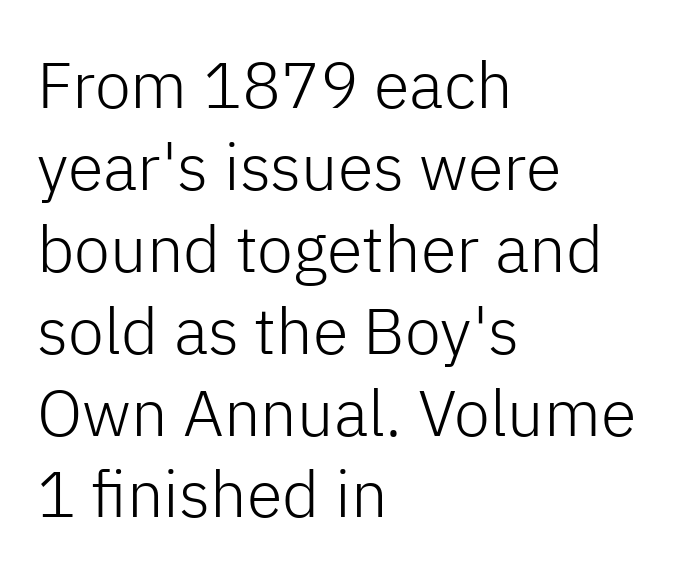
These lines are rendered in a variable-pitch font. Nothing sits at the stroke ends, so this counts as sans-serif. Check the space under the baseline: it is left empty. Upright lettering throughout.
